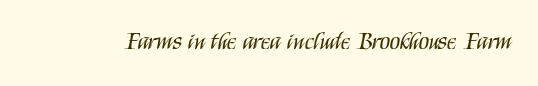
{"bold": "no", "underline": "no", "letter_spacing": "normal", "letter_spacing_em": 0.0, "glyph_px": 24}
